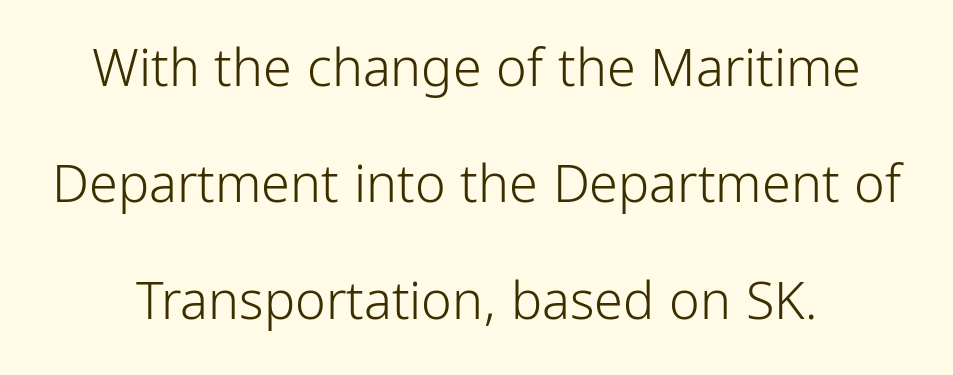
The image shows 52 px light, condensed sans-serif type, upright; set loose line spacing (2.24x), normal letter spacing, not underlined; low stroke contrast and a medium x-height.
